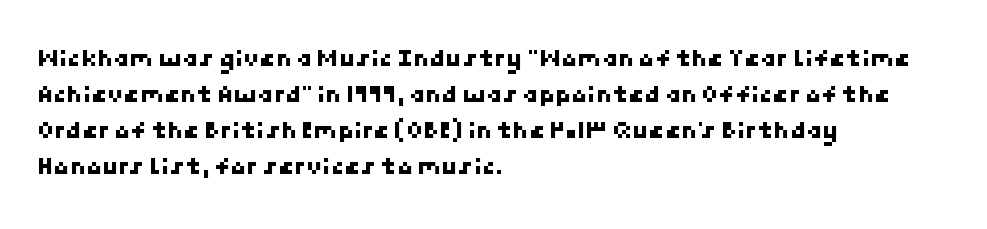
Q: Is the text underlined? A: No.
Q: How is the paragraph aligned? A: Left-aligned.
Q: Is the spacing between letters normal or unusually wide? A: Normal.
Q: Is the spacing between lines tight, normal or loose? A: Normal.
